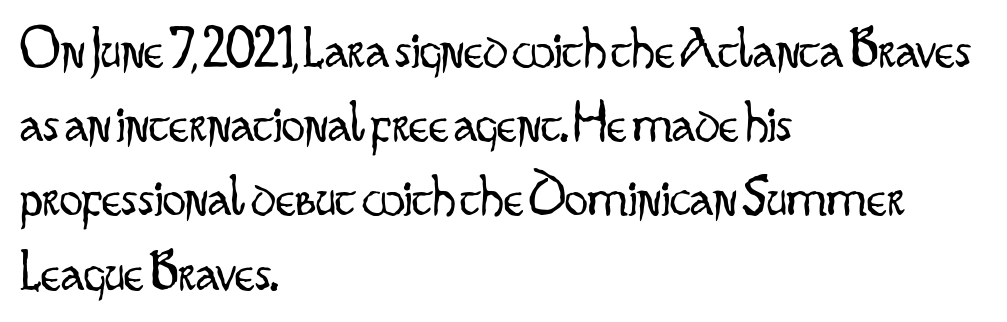
{"serif": "no", "italic": "no", "bold": "no", "weight": "light", "width": "condensed", "stroke_contrast": "low", "x_height": "small", "monospaced": "no", "underline": "no", "align": "left", "line_spacing": "normal", "line_spacing_ratio": 1.28, "letter_spacing": "normal", "letter_spacing_em": 0.0, "glyph_px": 58}
